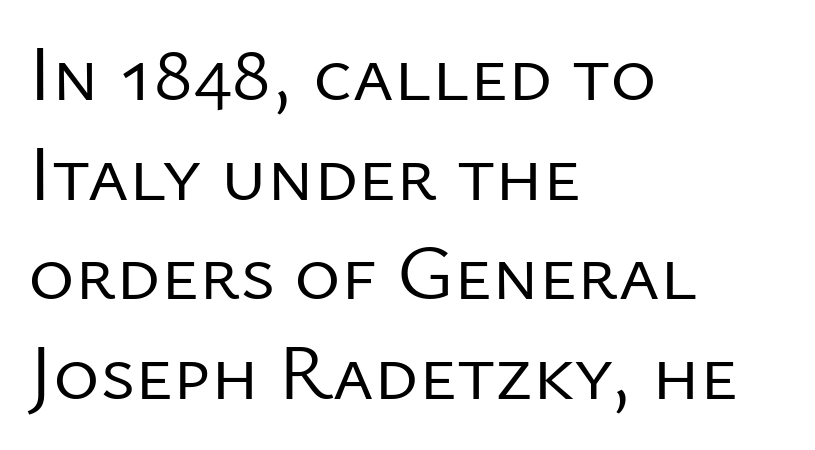
The image shows 79 px regular-weight sans-serif type, upright; set left-aligned, normal line spacing (1.26x), normal letter spacing, not underlined; low stroke contrast and a medium x-height.
